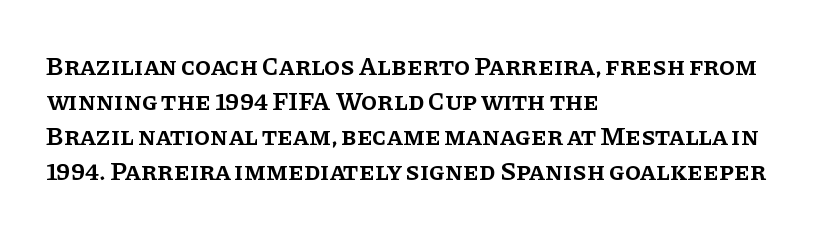
The image shows 26 px text type, upright; set left-aligned, normal line spacing (1.35x), normal letter spacing, not underlined.
